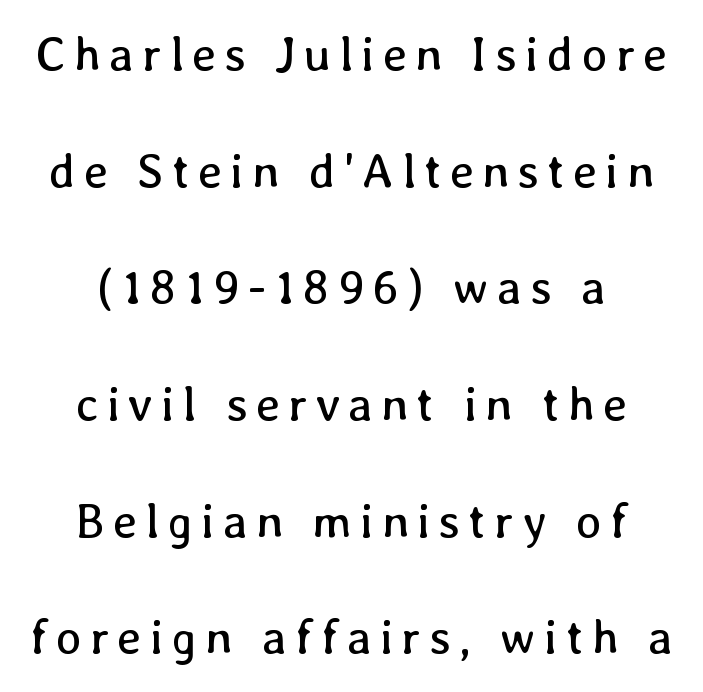
This rendering features lettering with no underline. One glance says open: line gaps are wider than usual. Visually the block forms a symmetrical silhouette, jagged on both flanks. The weight would be labelled regular, book, light, or lighter still. Do the characters align in a grid? No, the font is proportional. The letters stand straight up with perfectly vertical stems.
